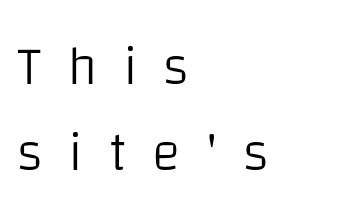
{"serif": "no", "italic": "no", "bold": "no", "weight": "light", "width": "normal", "stroke_contrast": "low", "x_height": "large", "monospaced": "no", "underline": "no", "align": "left", "line_spacing": "normal", "line_spacing_ratio": 1.6, "letter_spacing": "wide", "letter_spacing_em": 0.47, "glyph_px": 54}
